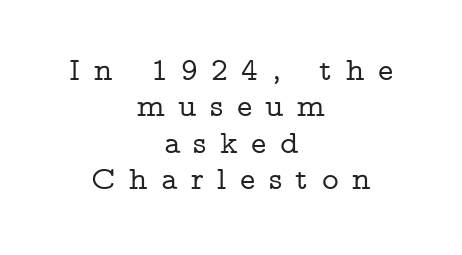
Q: Is the text italic (slanted)? A: No, it is upright.
Q: Is the typeface a serif or a sans-serif typeface? A: Serif.
Q: Is the text underlined? A: No.
Q: How is the paragraph aligned? A: Centered.
Q: Is the spacing between letters normal or unusually wide? A: Unusually wide.
Q: Is the spacing between lines tight, normal or loose? A: Tight.
Q: Width (condensed, normal, or wide)? A: Wide.
Q: Stroke contrast? A: Low.
Q: x-height? A: Medium.
Q: Monospaced? A: No.
